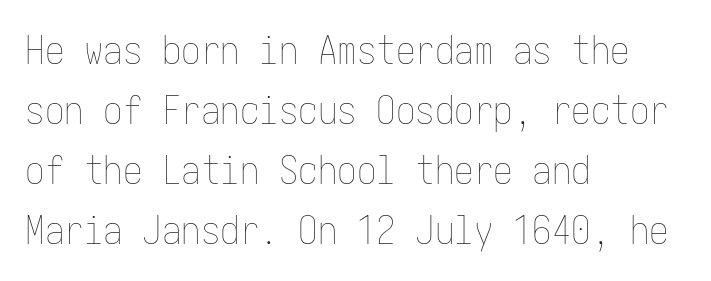
The image shows 39 px thin, condensed type, upright; set left-aligned, normal line spacing (1.54x), normal letter spacing, not underlined; low stroke contrast and a medium x-height.
